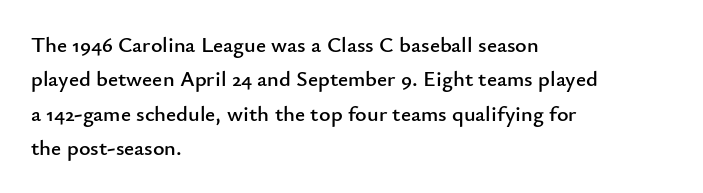
Q: Is the text italic (slanted)? A: No, it is upright.
Q: Is the text underlined? A: No.
Q: How is the paragraph aligned? A: Left-aligned.
Q: Is the spacing between letters normal or unusually wide? A: Normal.
Q: Is the spacing between lines tight, normal or loose? A: Normal.
